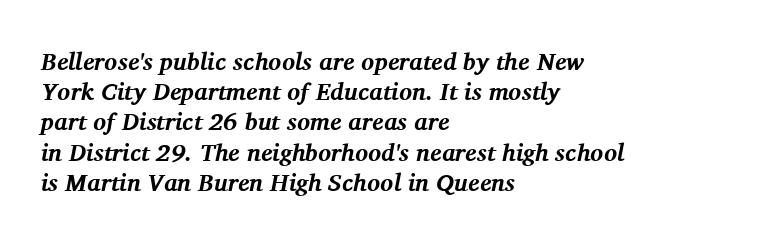
{"italic": "yes", "lean": "right", "slant_degrees": 11, "bold": "yes", "underline": "no", "align": "left", "line_spacing": "normal", "line_spacing_ratio": 1.26, "letter_spacing": "normal", "letter_spacing_em": 0.0, "glyph_px": 24}
